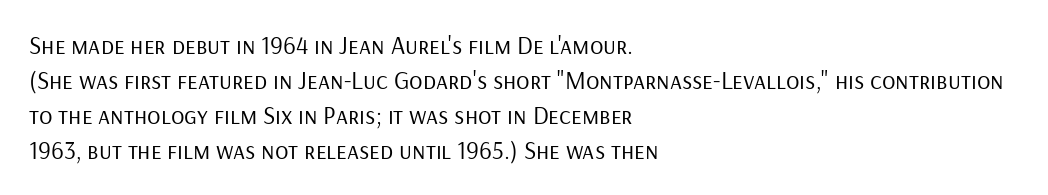
{"italic": "no", "bold": "no", "underline": "no", "align": "left", "line_spacing": "normal", "line_spacing_ratio": 1.4, "letter_spacing": "normal", "letter_spacing_em": 0.0, "glyph_px": 25}
